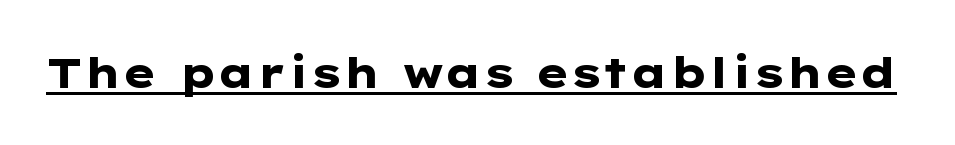
The characters look thick and weighty, a clear bold. A typesetter would mark this as roman, not italic. The face used here appears with an underline applied. These lines are composed in type without serifs.
